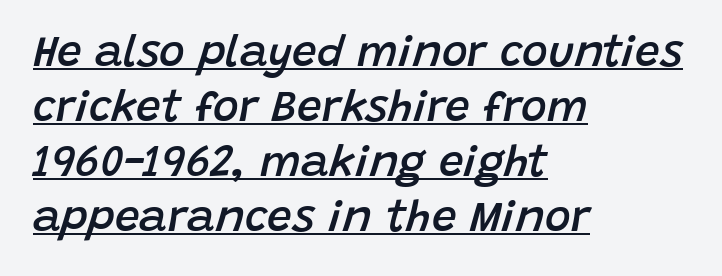
{"italic": "yes", "lean": "right", "slant_degrees": 15, "bold": "semi", "weight": "semibold", "width": "normal", "stroke_contrast": "low", "x_height": "large", "monospaced": "no", "underline": "yes", "align": "left", "line_spacing": "normal", "line_spacing_ratio": 1.25, "letter_spacing": "normal", "letter_spacing_em": 0.0, "glyph_px": 44}
